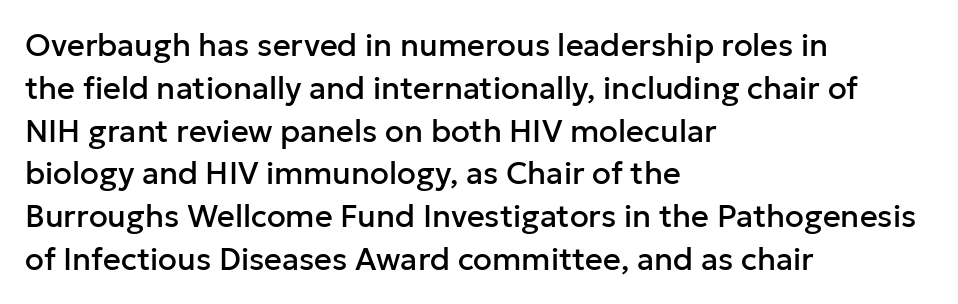
{"serif": "no", "italic": "no", "width": "normal", "stroke_contrast": "low", "x_height": "medium", "monospaced": "no", "underline": "no", "align": "left", "line_spacing": "normal", "line_spacing_ratio": 1.38, "letter_spacing": "normal", "letter_spacing_em": 0.0, "glyph_px": 31}
